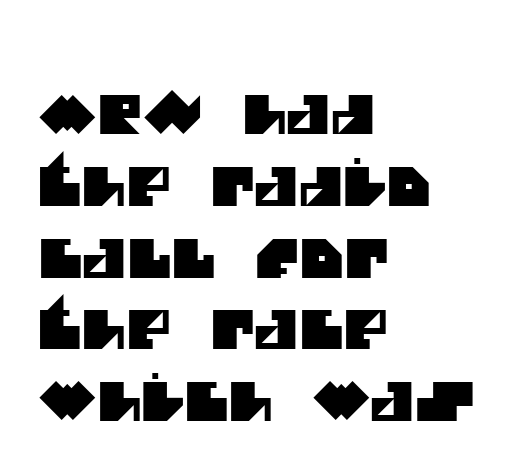
This sample has the flowing, uneven cadence of proportional lettering. Nobody drew a line under any word here. The ragged edge is on the right, which tells us the setting is flush left. The vertical gap from one line to the next is medium.
